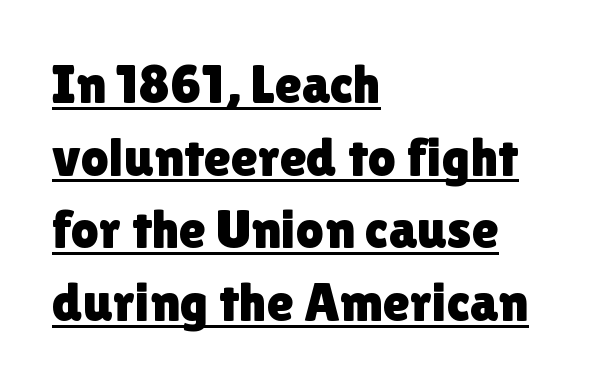
Q: Is the text italic (slanted)? A: No, it is upright.
Q: Is the typeface a serif or a sans-serif typeface? A: Sans-serif.
Q: Is the text underlined? A: Yes.
Q: How is the paragraph aligned? A: Left-aligned.
Q: Is the spacing between letters normal or unusually wide? A: Normal.
Q: Is the spacing between lines tight, normal or loose? A: Normal.
Q: Width (condensed, normal, or wide)? A: Normal.
Q: Stroke contrast? A: Low.
Q: x-height? A: Medium.
Q: Monospaced? A: No.
